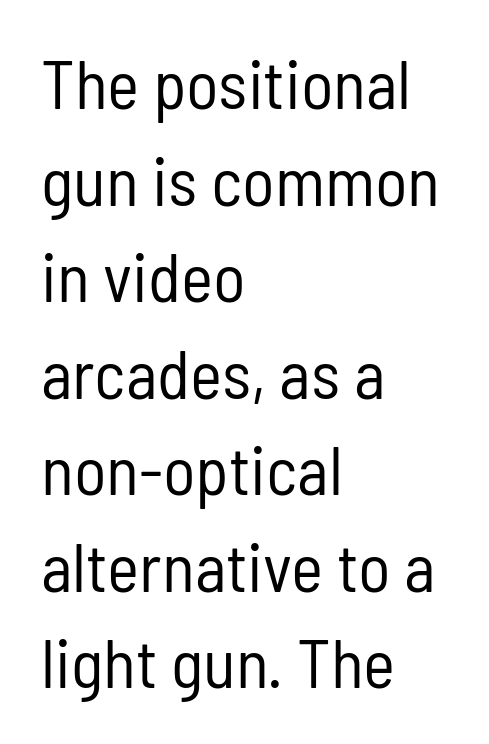
{"serif": "no", "italic": "no", "bold": "no", "weight": "regular", "width": "condensed", "stroke_contrast": "low", "x_height": "medium", "monospaced": "no", "underline": "no", "align": "left", "line_spacing": "normal", "line_spacing_ratio": 1.42, "letter_spacing": "normal", "letter_spacing_em": 0.0, "glyph_px": 68}
